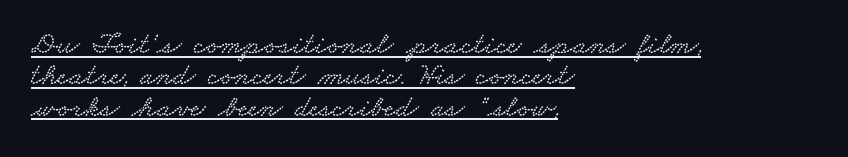
{"serif": "yes", "width": "wide", "stroke_contrast": "low", "x_height": "small", "monospaced": "no", "underline": "yes", "align": "left", "line_spacing": "tight", "line_spacing_ratio": 1.01, "letter_spacing": "normal", "letter_spacing_em": 0.0, "glyph_px": 31}
